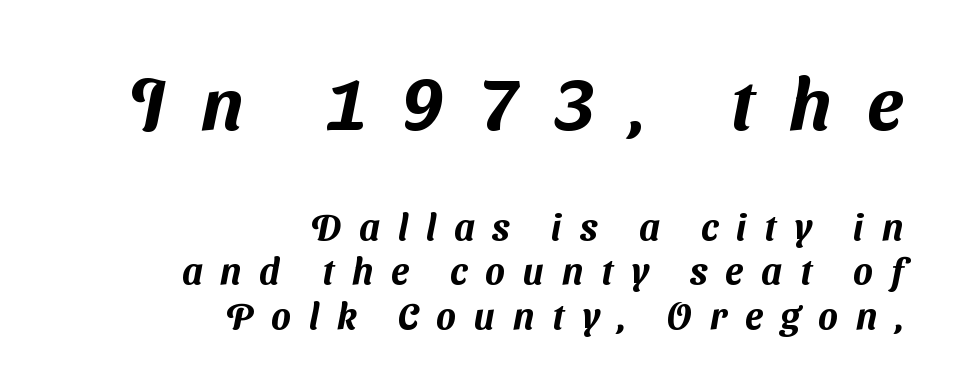
{"serif": "no", "width": "normal", "stroke_contrast": "medium", "x_height": "medium", "monospaced": "no", "underline": "no", "align": "right", "line_spacing_ratio": 1.2, "letter_spacing": "wide", "letter_spacing_em": 0.48, "larger_block": "first", "size_ratio": 2.0, "glyph_px": 74}
